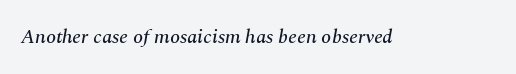
{"italic": "yes", "lean": "right", "slant_degrees": 10, "underline": "no", "letter_spacing": "normal", "letter_spacing_em": 0.0, "glyph_px": 20}
